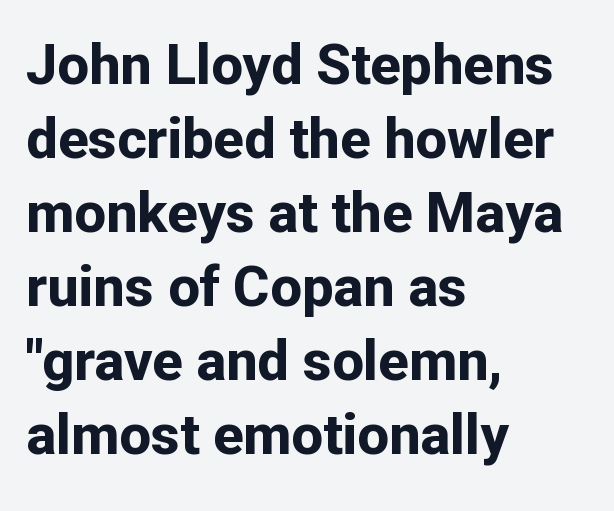
{"serif": "no", "italic": "no", "bold": "yes", "weight": "bold", "width": "normal", "stroke_contrast": "low", "x_height": "medium", "monospaced": "no", "underline": "no", "align": "left", "line_spacing": "normal", "line_spacing_ratio": 1.32, "letter_spacing": "normal", "letter_spacing_em": 0.0, "glyph_px": 56}
